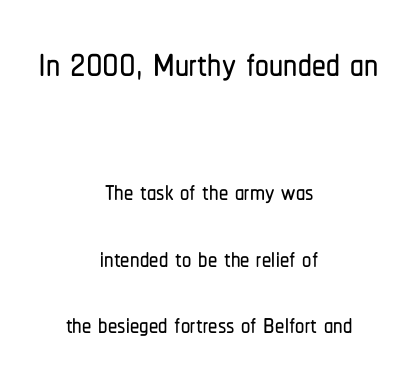
The image shows 55 px condensed sans-serif type, upright; set centered, line spacing 1.8x, normal letter spacing, not underlined; the first (top) block is 1.49x larger; low stroke contrast and a medium x-height.
